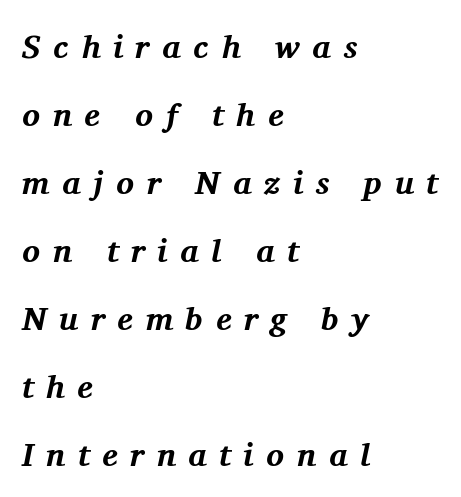
I'd describe the lettering as bold — thick and assertive. Layout note: lines flush left. There's an unmistakable incline to the writing here. Descenders hang freely into open space.
